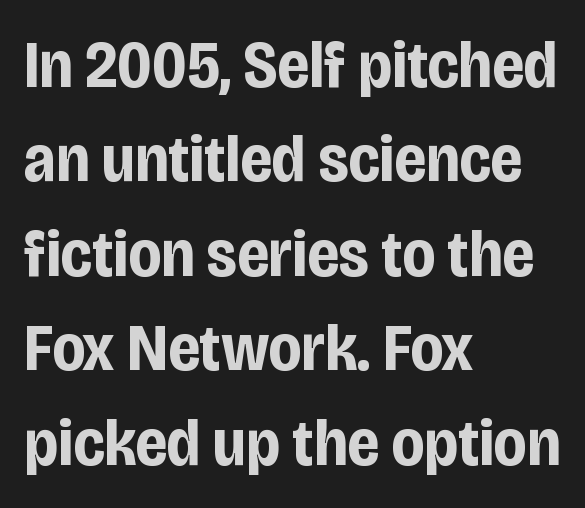
The image shows 67 px bold, condensed sans-serif type, upright; set left-aligned, normal line spacing (1.41x), normal letter spacing, not underlined; low stroke contrast and a large x-height.
